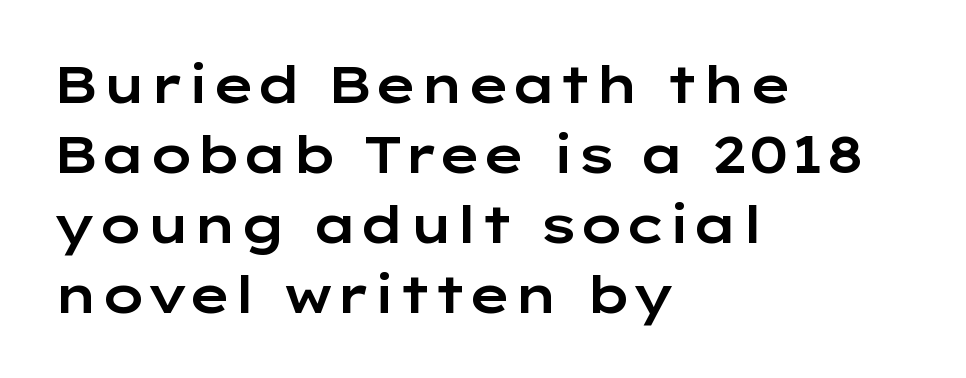
The image shows 51 px wide sans-serif type, upright; set left-aligned, normal line spacing (1.37x), normal letter spacing, not underlined; low stroke contrast and a medium x-height.
